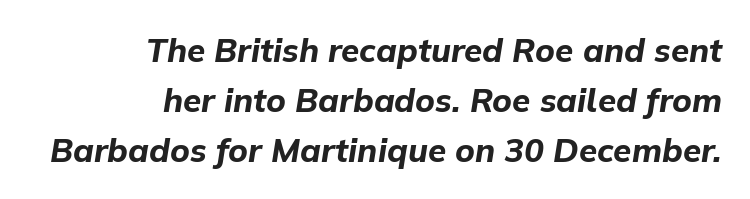
{"italic": "yes", "lean": "right", "slant_degrees": 9, "bold": "yes", "weight": "bold", "width": "normal", "stroke_contrast": "low", "x_height": "medium", "monospaced": "no", "underline": "no", "align": "right", "line_spacing": "normal", "line_spacing_ratio": 1.51, "letter_spacing": "normal", "letter_spacing_em": 0.0, "glyph_px": 33}
